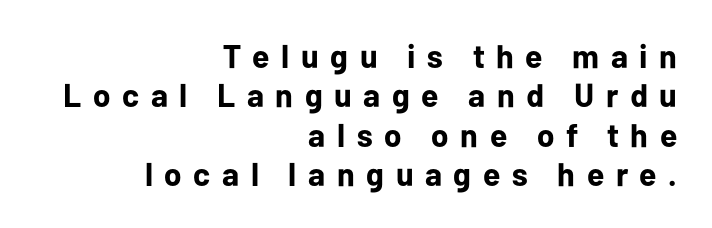
{"serif": "no", "italic": "no", "bold": "yes", "weight": "bold", "width": "normal", "stroke_contrast": "low", "x_height": "medium", "monospaced": "no", "underline": "no", "align": "right", "line_spacing_ratio": 1.19, "letter_spacing": "wide", "letter_spacing_em": 0.35, "glyph_px": 33}
